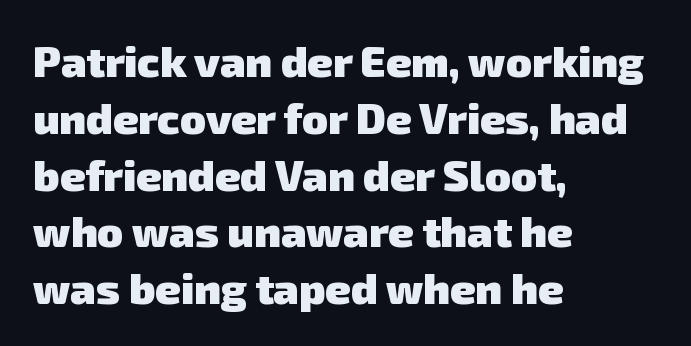
To sum up the face: it is a sans, with no serifs. This sample is left-justified, so line endings fall wherever the words run out. You could not count columns in this text — the font is proportionally spaced. Characters follow at the spacing the type designer built in. No word sits above an underline. Successive baselines arrive at the customary interval.
